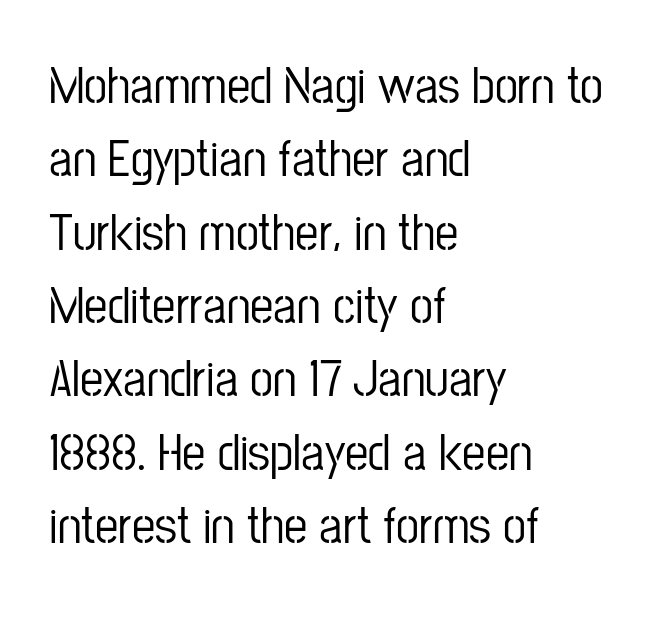
Q: Is the text italic (slanted)? A: No, it is upright.
Q: Is the typeface a serif or a sans-serif typeface? A: Sans-serif.
Q: Is the text underlined? A: No.
Q: How is the paragraph aligned? A: Left-aligned.
Q: Is the spacing between letters normal or unusually wide? A: Normal.
Q: Is the spacing between lines tight, normal or loose? A: Normal.
Q: Width (condensed, normal, or wide)? A: Condensed.
Q: Stroke contrast? A: Low.
Q: x-height? A: Medium.
Q: Monospaced? A: No.
